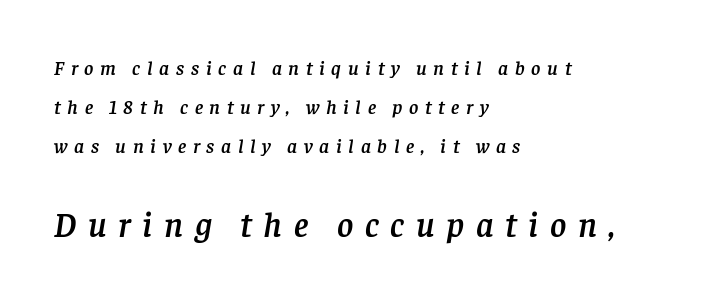
Q: Is the text italic (slanted)? A: Yes, it leans right by about 8 degrees.
Q: Is the typeface a serif or a sans-serif typeface? A: Serif.
Q: Is the text underlined? A: No.
Q: How is the paragraph aligned? A: Left-aligned.
Q: Is the spacing between letters normal or unusually wide? A: Unusually wide.
Q: Is the spacing between lines tight, normal or loose? A: Loose.
Q: Which block of text is set in a larger size, the first (top) or the second (bottom)? A: The second (bottom) one.
Q: Width (condensed, normal, or wide)? A: Normal.
Q: Stroke contrast? A: Low.
Q: x-height? A: Large.
Q: Monospaced? A: No.
